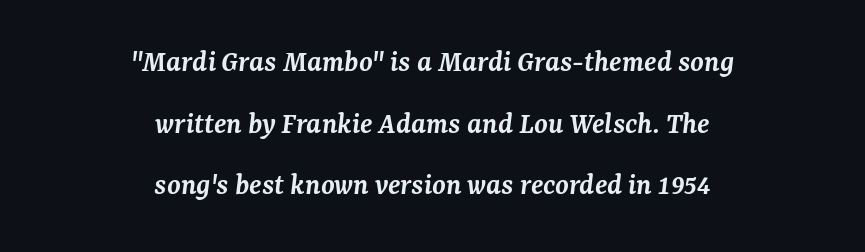
The image shows 31 px semibold serif type, italic (leaning right); set centered, loose line spacing (1.99x), normal letter spacing, not underlined; medium stroke contrast and a medium x-height.
